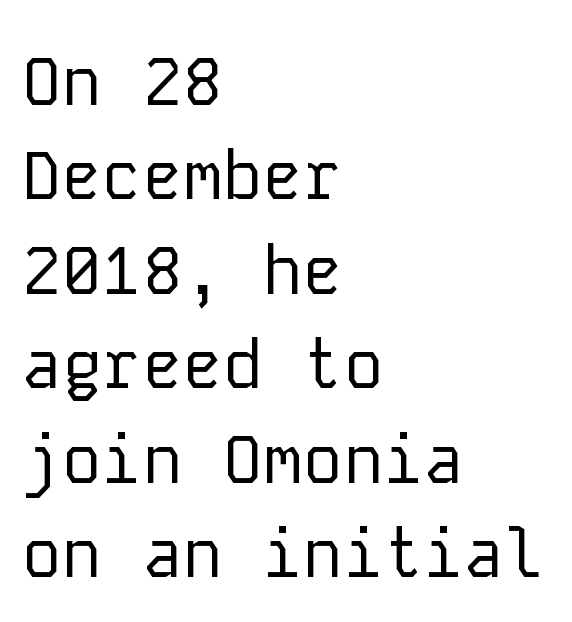
Q: Is the text bold? A: No.
Q: Is the text italic (slanted)? A: No, it is upright.
Q: Is the typeface a serif or a sans-serif typeface? A: Sans-serif.
Q: Is the text underlined? A: No.
Q: How is the paragraph aligned? A: Left-aligned.
Q: Is the spacing between letters normal or unusually wide? A: Normal.
Q: Is the spacing between lines tight, normal or loose? A: Normal.
Q: Width (condensed, normal, or wide)? A: Normal.
Q: Stroke contrast? A: Low.
Q: x-height? A: Medium.
Q: Monospaced? A: Yes.
